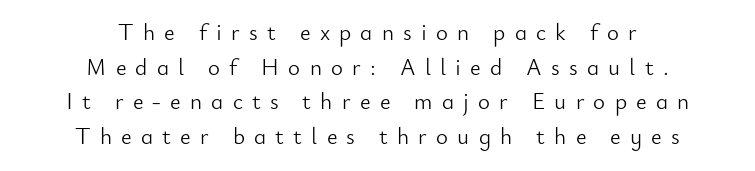
Q: Is the text bold? A: No.
Q: Is the text italic (slanted)? A: No, it is upright.
Q: Is the text underlined? A: No.
Q: How is the paragraph aligned? A: Centered.
Q: Is the spacing between letters normal or unusually wide? A: Unusually wide.
Q: Is the spacing between lines tight, normal or loose? A: Normal.
